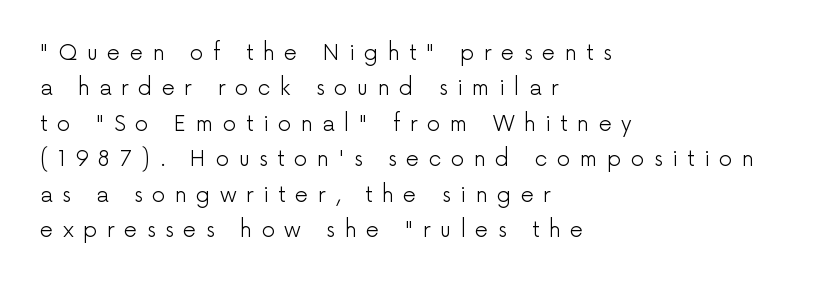
Q: Is the text bold? A: No.
Q: Is the text italic (slanted)? A: No, it is upright.
Q: Is the text underlined? A: No.
Q: How is the paragraph aligned? A: Left-aligned.
Q: Is the spacing between letters normal or unusually wide? A: Unusually wide.
Q: Is the spacing between lines tight, normal or loose? A: Normal.
